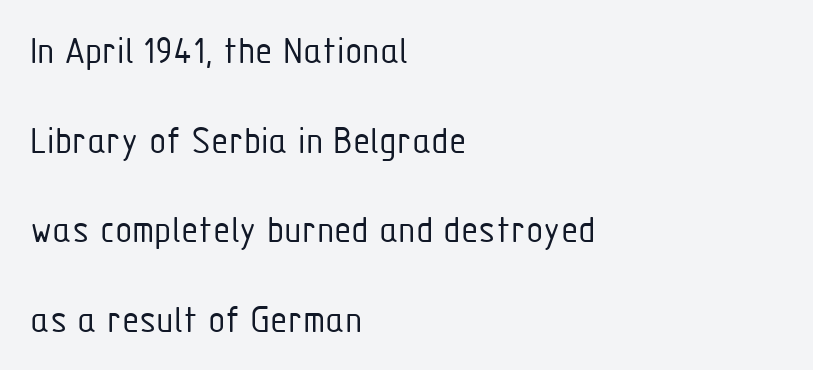
{"serif": "no", "italic": "no", "bold": "no", "weight": "light", "width": "condensed", "stroke_contrast": "low", "x_height": "medium", "monospaced": "no", "underline": "no", "align": "left", "line_spacing": "loose", "line_spacing_ratio": 2.24, "letter_spacing": "normal", "letter_spacing_em": 0.0, "glyph_px": 40}
